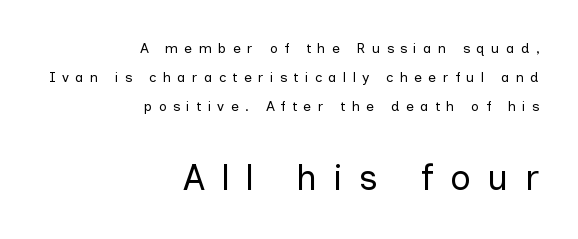
{"serif": "no", "italic": "no", "bold": "no", "weight": "regular", "width": "normal", "stroke_contrast": "low", "x_height": "medium", "monospaced": "no", "underline": "no", "align": "right", "line_spacing": "loose", "line_spacing_ratio": 2.08, "letter_spacing": "wide", "letter_spacing_em": 0.45, "larger_block": "second", "size_ratio": 2.57, "glyph_px": 36}
